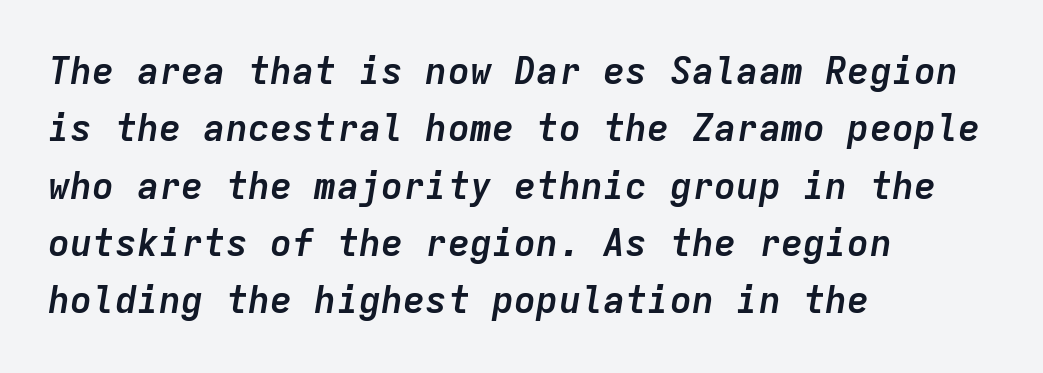
The image shows 37 px semibold type, italic (leaning right), monospaced; set left-aligned, normal line spacing (1.55x), normal letter spacing, not underlined; low stroke contrast and a medium x-height.
